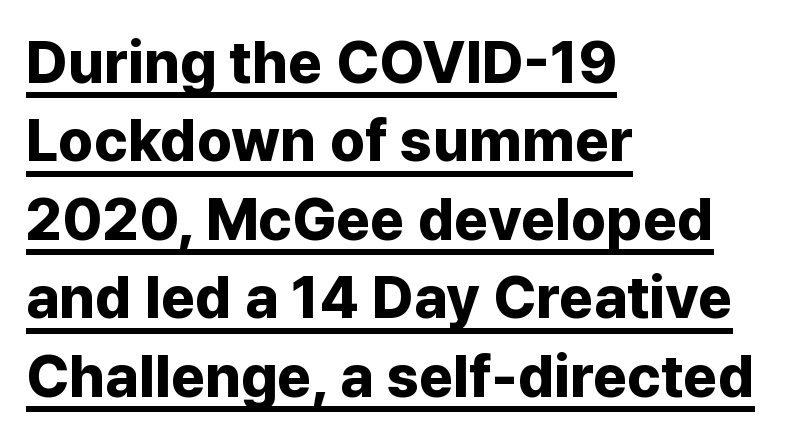
The image shows 59 px bold sans-serif type, upright; set left-aligned, normal line spacing (1.33x), normal letter spacing, underlined; low stroke contrast and a medium x-height.
